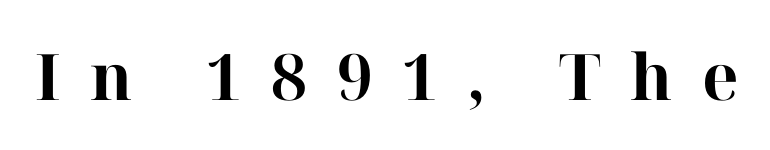
The image shows 64 px bold serif type, upright; set unusually wide letter spacing (+0.46 em), not underlined; high stroke contrast and a medium x-height.
